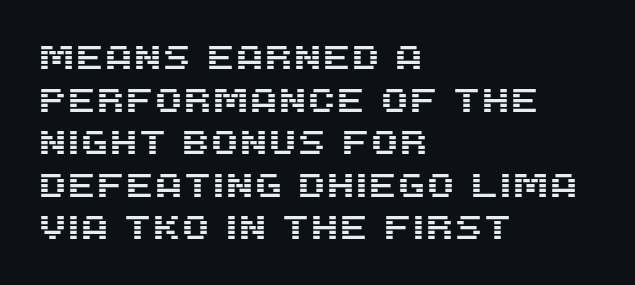
The image shows 33 px sans-serif type, upright; set left-aligned, normal line spacing (1.29x), normal letter spacing, not underlined; medium stroke contrast and a large x-height.
